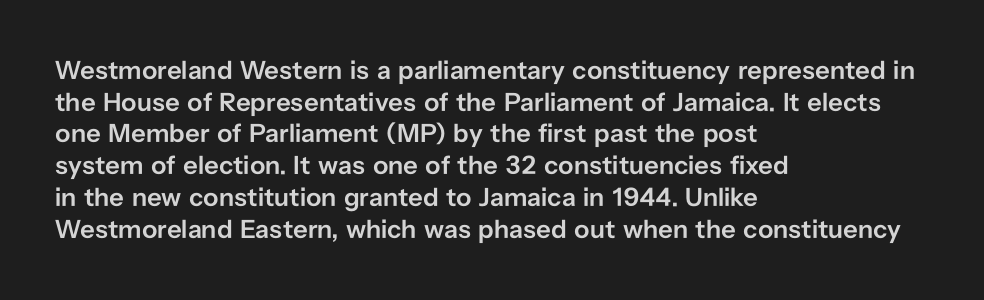
Q: Is the text bold? A: Semi-bold.
Q: Is the text italic (slanted)? A: No, it is upright.
Q: Is the text underlined? A: No.
Q: How is the paragraph aligned? A: Left-aligned.
Q: Is the spacing between letters normal or unusually wide? A: Normal.
